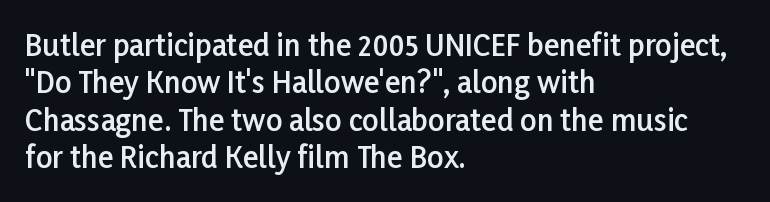
Q: Is the text bold? A: Semi-bold.
Q: Is the text italic (slanted)? A: No, it is upright.
Q: Is the typeface a serif or a sans-serif typeface? A: Sans-serif.
Q: Is the text underlined? A: No.
Q: How is the paragraph aligned? A: Left-aligned.
Q: Is the spacing between letters normal or unusually wide? A: Normal.
Q: Is the spacing between lines tight, normal or loose? A: Normal.
Q: Width (condensed, normal, or wide)? A: Normal.
Q: Stroke contrast? A: Low.
Q: x-height? A: Medium.
Q: Monospaced? A: No.
